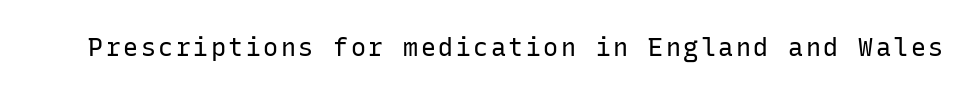
The type sits square on the baseline with zero lean. The strip under each line holds only bare page. Stroke thickness stays within the range of a standard reading face or lighter.
